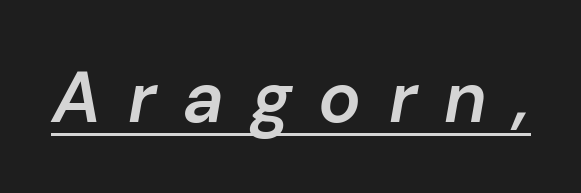
The face used here appears with an underline applied. Between one letter and the next there's a generous, obvious gap. How heavy is the stroke? Medium-heavy — a semibold, shy of bold. Observe the lean: these are italic letterforms. Looks like regular typesetting: each glyph gets only the width it needs.
